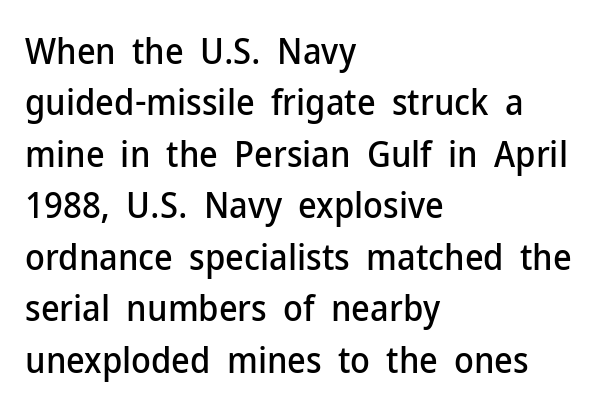
Q: Is the text italic (slanted)? A: No, it is upright.
Q: Is the typeface a serif or a sans-serif typeface? A: Sans-serif.
Q: Is the text underlined? A: No.
Q: How is the paragraph aligned? A: Left-aligned.
Q: Is the spacing between letters normal or unusually wide? A: Normal.
Q: Is the spacing between lines tight, normal or loose? A: Normal.
Q: Width (condensed, normal, or wide)? A: Normal.
Q: Stroke contrast? A: Low.
Q: x-height? A: Medium.
Q: Monospaced? A: No.
